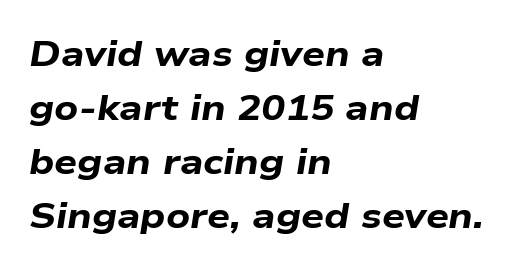
The passage shown is typed in a proportional face where columns would drift. Tall strokes in this sample are angled rather than plumb. Standard letterfit; no display-style spreading of the glyphs. You'd pick this weight for a headline — it's a proper bold. Visually the block forms a straight wall on the left and a jagged coastline on the right. Check the space under the baseline: it is left empty.
